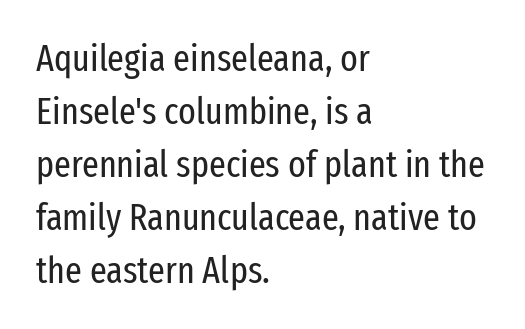
{"serif": "no", "italic": "no", "bold": "no", "weight": "regular", "width": "condensed", "stroke_contrast": "low", "x_height": "medium", "monospaced": "no", "underline": "no", "align": "left", "line_spacing": "normal", "line_spacing_ratio": 1.43, "letter_spacing": "normal", "letter_spacing_em": 0.0, "glyph_px": 37}
